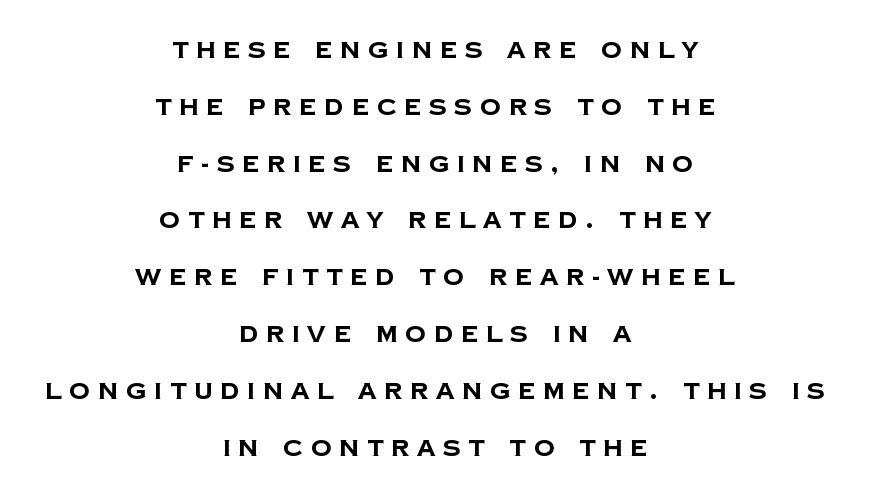
Q: Is the text bold? A: Yes.
Q: Is the text underlined? A: No.
Q: How is the paragraph aligned? A: Centered.
Q: Is the spacing between letters normal or unusually wide? A: Unusually wide.
Q: Is the spacing between lines tight, normal or loose? A: Loose.
